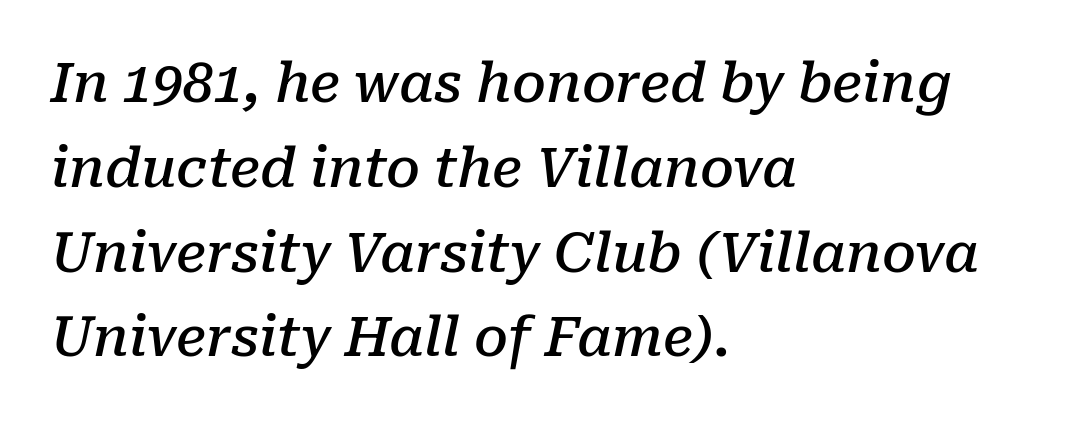
Q: Is the text bold? A: Semi-bold.
Q: Is the text italic (slanted)? A: Yes, it leans right by about 10 degrees.
Q: Is the typeface a serif or a sans-serif typeface? A: Serif.
Q: Is the text underlined? A: No.
Q: How is the paragraph aligned? A: Left-aligned.
Q: Is the spacing between letters normal or unusually wide? A: Normal.
Q: Is the spacing between lines tight, normal or loose? A: Normal.
Q: Width (condensed, normal, or wide)? A: Normal.
Q: Stroke contrast? A: Low.
Q: x-height? A: Medium.
Q: Monospaced? A: No.
